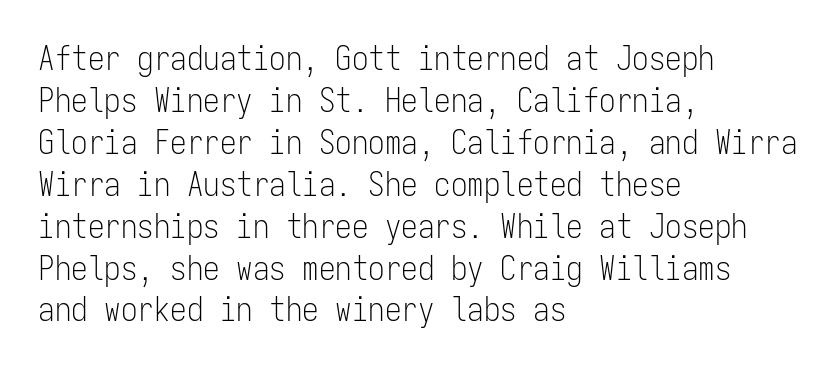
Q: Is the text bold? A: No.
Q: Is the text italic (slanted)? A: No, it is upright.
Q: Is the typeface a serif or a sans-serif typeface? A: Sans-serif.
Q: Is the text underlined? A: No.
Q: How is the paragraph aligned? A: Left-aligned.
Q: Is the spacing between letters normal or unusually wide? A: Normal.
Q: Is the spacing between lines tight, normal or loose? A: Normal.
Q: Width (condensed, normal, or wide)? A: Condensed.
Q: Stroke contrast? A: Low.
Q: x-height? A: Medium.
Q: Monospaced? A: Yes.
